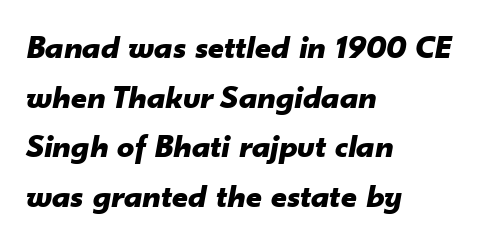
Q: Is the text bold? A: Yes.
Q: Is the text italic (slanted)? A: Yes, it leans right by about 10 degrees.
Q: Is the text underlined? A: No.
Q: How is the paragraph aligned? A: Left-aligned.
Q: Is the spacing between letters normal or unusually wide? A: Normal.
Q: Is the spacing between lines tight, normal or loose? A: Normal.
Q: Width (condensed, normal, or wide)? A: Normal.
Q: Stroke contrast? A: Low.
Q: x-height? A: Small.
Q: Monospaced? A: No.
